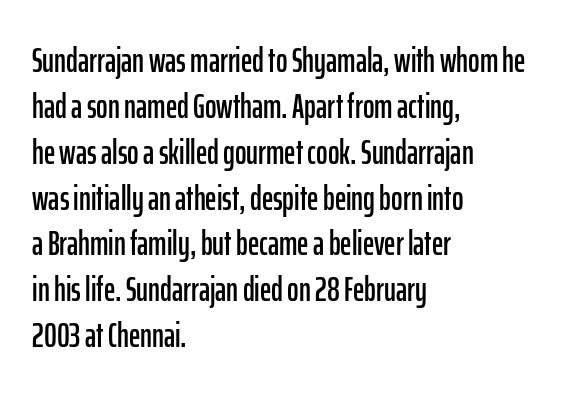
{"serif": "no", "italic": "no", "width": "condensed", "stroke_contrast": "low", "x_height": "medium", "monospaced": "no", "underline": "no", "align": "left", "line_spacing": "normal", "line_spacing_ratio": 1.31, "letter_spacing": "normal", "letter_spacing_em": 0.0, "glyph_px": 35}
